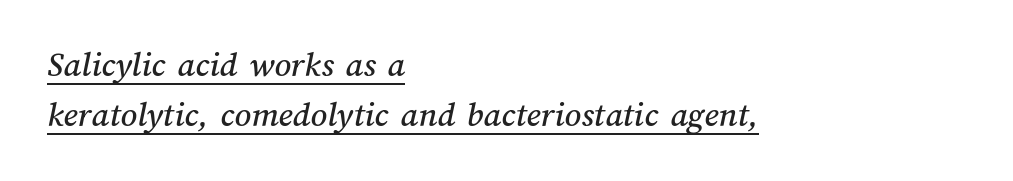
{"width": "normal", "stroke_contrast": "medium", "x_height": "medium", "monospaced": "no", "underline": "yes", "align": "left", "line_spacing": "normal", "line_spacing_ratio": 1.38, "letter_spacing": "normal", "letter_spacing_em": 0.0, "glyph_px": 36}
